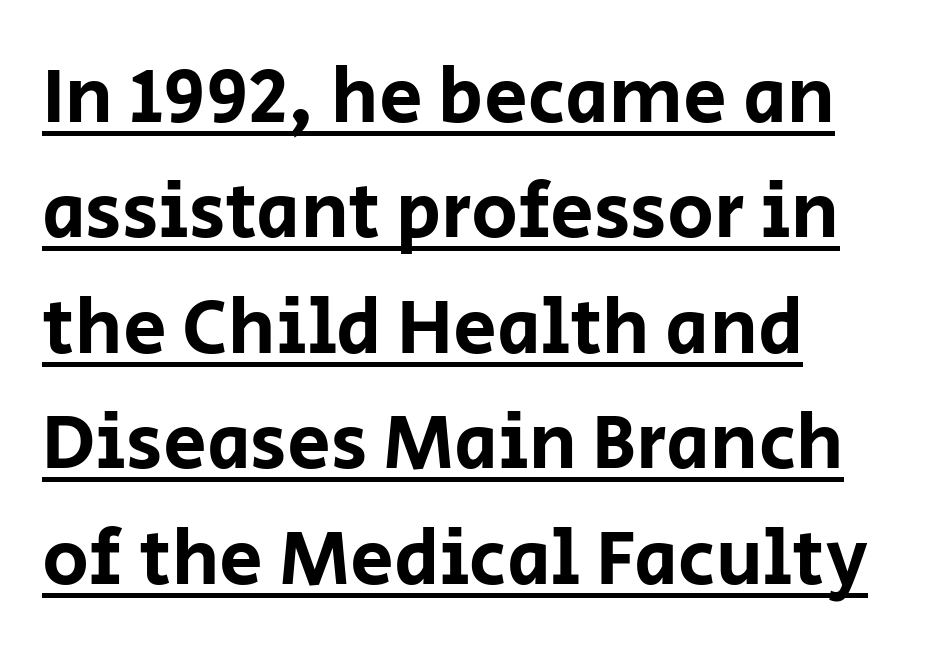
A typesetter would call this zero additional tracking. Descenders here cross a horizontal rule under the line. The lines are quadded left. The rendering uses natural spacing where letterforms have individual widths.
